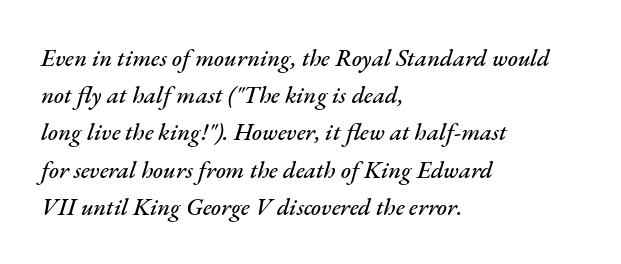
Q: Is the text italic (slanted)? A: Yes, it leans right by about 17 degrees.
Q: Is the text underlined? A: No.
Q: How is the paragraph aligned? A: Left-aligned.
Q: Is the spacing between letters normal or unusually wide? A: Normal.
Q: Is the spacing between lines tight, normal or loose? A: Normal.
